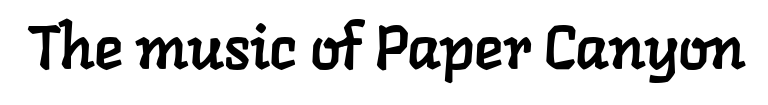
The image shows 61 px serif type; set normal letter spacing, not underlined; low stroke contrast and a medium x-height.
